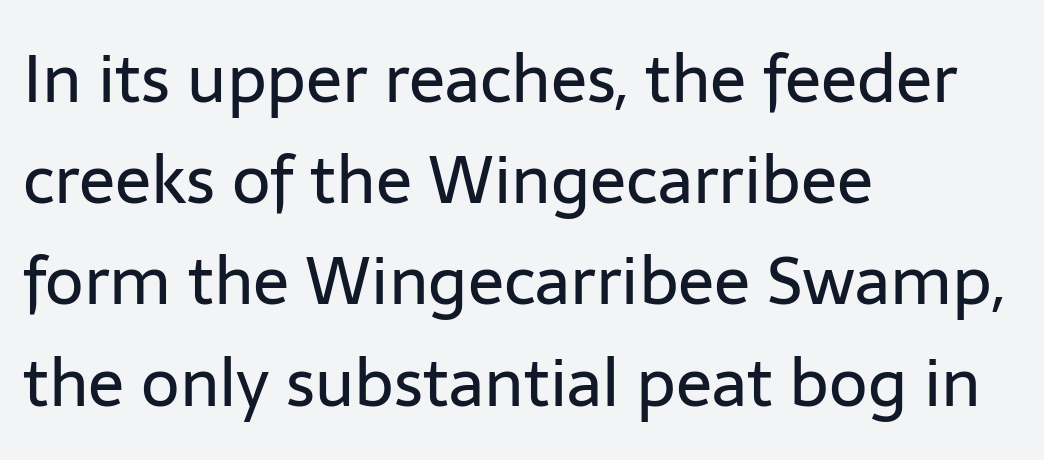
{"serif": "no", "italic": "no", "bold": "no", "weight": "regular", "width": "normal", "stroke_contrast": "low", "x_height": "medium", "monospaced": "no", "underline": "no", "align": "left", "line_spacing": "normal", "line_spacing_ratio": 1.51, "letter_spacing": "normal", "letter_spacing_em": 0.0, "glyph_px": 67}
